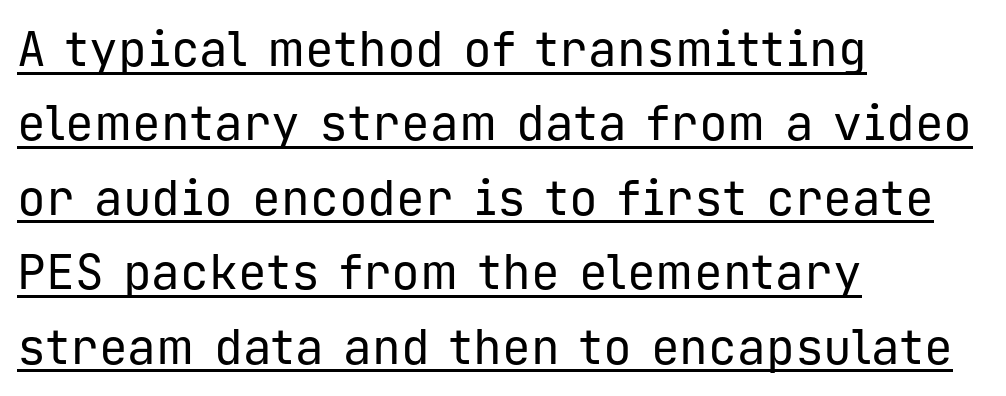
Q: Is the text bold? A: No.
Q: Is the text italic (slanted)? A: No, it is upright.
Q: Is the typeface a serif or a sans-serif typeface? A: Sans-serif.
Q: Is the text underlined? A: Yes.
Q: How is the paragraph aligned? A: Left-aligned.
Q: Is the spacing between letters normal or unusually wide? A: Normal.
Q: Is the spacing between lines tight, normal or loose? A: Normal.
Q: Width (condensed, normal, or wide)? A: Normal.
Q: Stroke contrast? A: Low.
Q: x-height? A: Medium.
Q: Monospaced? A: Yes.
